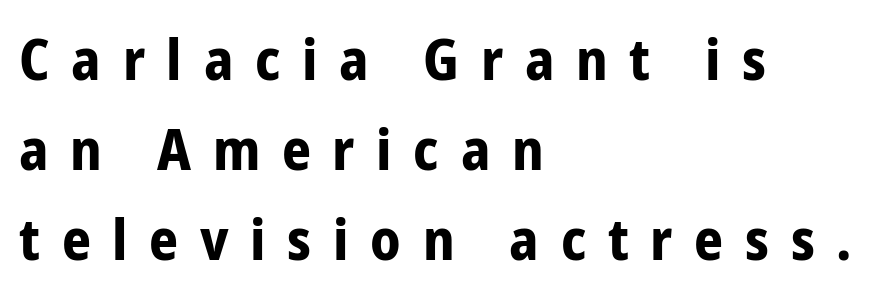
Decoration check: the copy has no underline. The letters advance in unequal steps, a hallmark of proportional type. Interline gaps are of average width in this sample. The type sits square on the baseline with zero lean.
